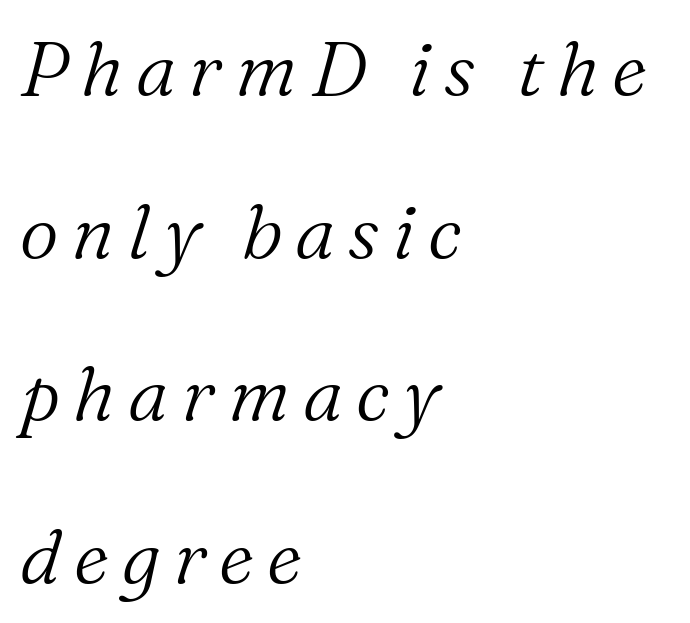
{"serif": "yes", "italic": "yes", "lean": "right", "slant_degrees": 16, "bold": "no", "weight": "light", "width": "normal", "stroke_contrast": "medium", "x_height": "medium", "monospaced": "no", "underline": "no", "align": "left", "line_spacing": "loose", "line_spacing_ratio": 2.14, "glyph_px": 76}
